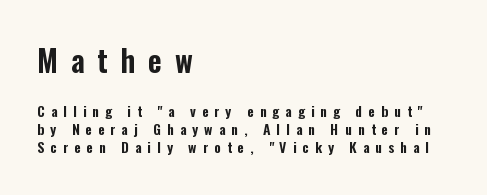
{"serif": "no", "italic": "no", "width": "condensed", "stroke_contrast": "low", "x_height": "medium", "monospaced": "no", "underline": "no", "align": "left", "line_spacing": "normal", "line_spacing_ratio": 1.29, "letter_spacing": "wide", "letter_spacing_em": 0.43, "larger_block": "first", "size_ratio": 2.14, "glyph_px": 30}
